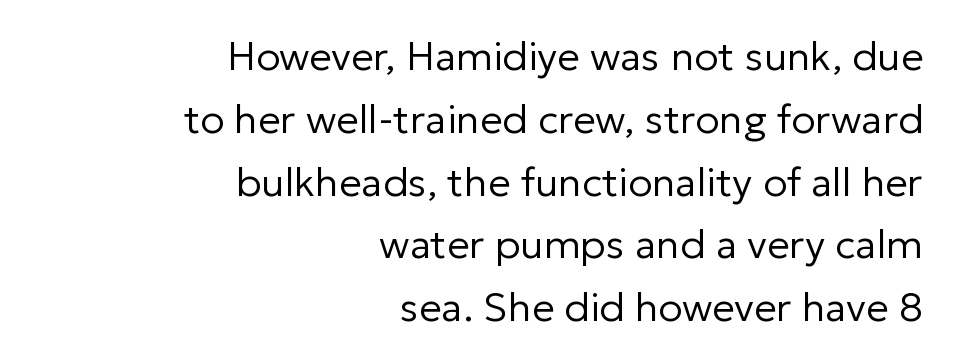
Q: Is the text bold? A: No.
Q: Is the text italic (slanted)? A: No, it is upright.
Q: Is the typeface a serif or a sans-serif typeface? A: Sans-serif.
Q: Is the text underlined? A: No.
Q: How is the paragraph aligned? A: Right-aligned.
Q: Is the spacing between letters normal or unusually wide? A: Normal.
Q: Is the spacing between lines tight, normal or loose? A: Normal.
Q: Width (condensed, normal, or wide)? A: Normal.
Q: Stroke contrast? A: Low.
Q: x-height? A: Medium.
Q: Monospaced? A: No.
